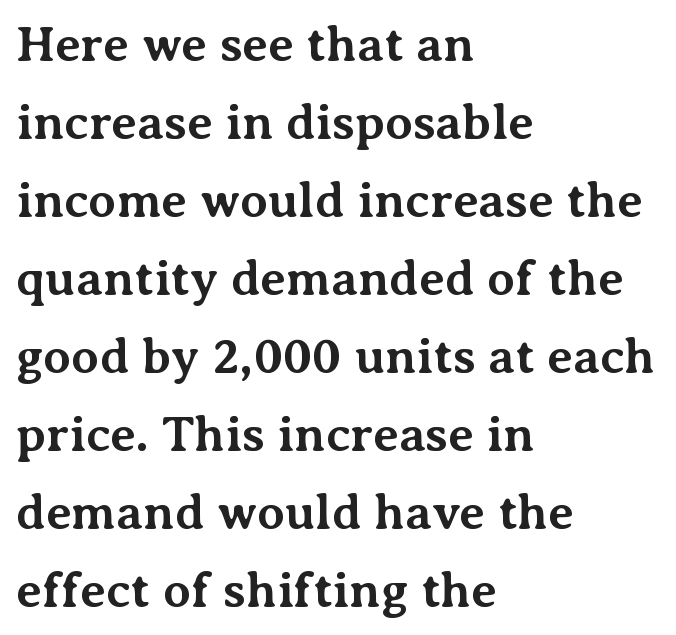
The space between consecutive lines is moderate. Check the space under the baseline: it is left empty. Classification — serif. In terms of letterspacing, this is plain default setting.
